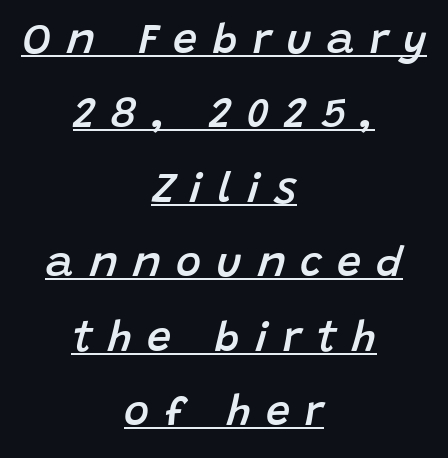
Emphasis is given by a line drawn under the lettering. Heft: intermediate — a semibold. Observe the lean: these are italic letterforms. Horizontal alignment here is central, giving a formal, balanced look. Glyph-to-glyph distance is far greater than everyday printed text. Is this a fixed-width face? No — the glyphs have proportional, varying widths.
